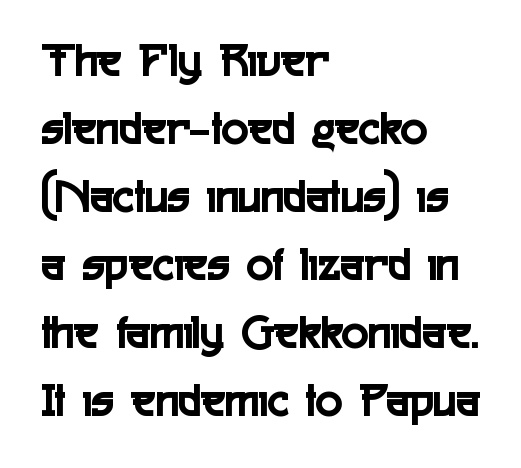
Q: Is the text italic (slanted)? A: No, it is upright.
Q: Is the typeface a serif or a sans-serif typeface? A: Sans-serif.
Q: Is the text underlined? A: No.
Q: How is the paragraph aligned? A: Left-aligned.
Q: Is the spacing between letters normal or unusually wide? A: Normal.
Q: Is the spacing between lines tight, normal or loose? A: Normal.
Q: Width (condensed, normal, or wide)? A: Condensed.
Q: x-height? A: Medium.
Q: Monospaced? A: No.
